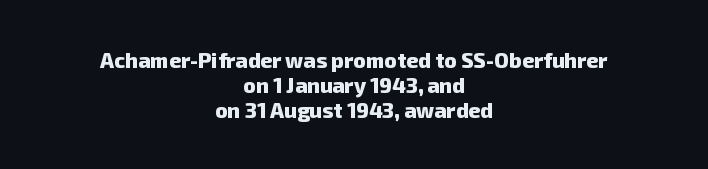
A bare baseline throughout the passage. The gaps between neighbouring characters are ordinary and unremarkable. Plenty of ink on the page — the face is bold. These lines stack symmetrically, like a column narrowing and widening about its center.
